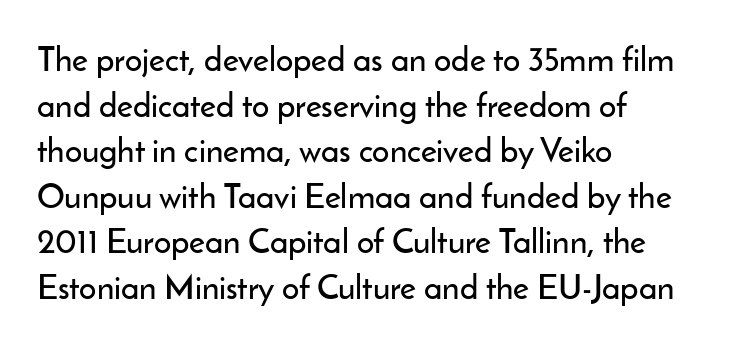
Q: Is the text italic (slanted)? A: No, it is upright.
Q: Is the typeface a serif or a sans-serif typeface? A: Sans-serif.
Q: Is the text underlined? A: No.
Q: How is the paragraph aligned? A: Left-aligned.
Q: Is the spacing between letters normal or unusually wide? A: Normal.
Q: Is the spacing between lines tight, normal or loose? A: Normal.
Q: Width (condensed, normal, or wide)? A: Normal.
Q: Stroke contrast? A: Low.
Q: x-height? A: Small.
Q: Monospaced? A: No.
